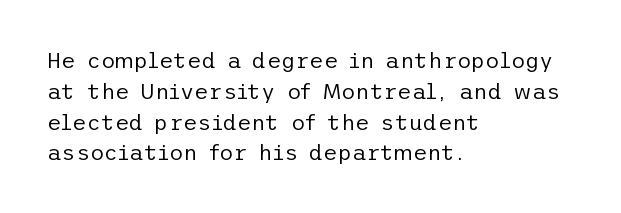
{"italic": "no", "bold": "no", "underline": "no", "align": "left", "line_spacing": "normal", "line_spacing_ratio": 1.4, "letter_spacing": "normal", "letter_spacing_em": 0.0, "glyph_px": 22}
